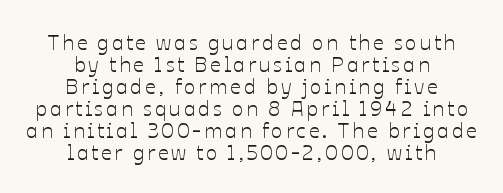
{"italic": "no", "underline": "no", "align": "center", "line_spacing": "tight", "line_spacing_ratio": 1.05, "glyph_px": 21}
